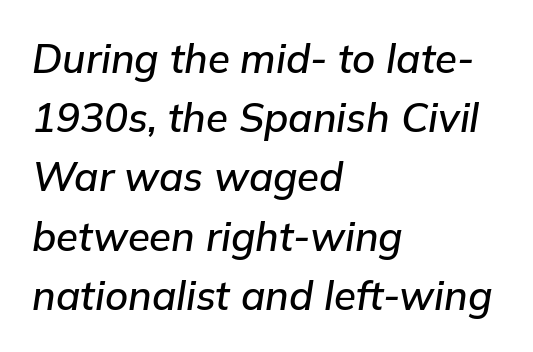
Q: Is the text italic (slanted)? A: Yes, it leans right by about 9 degrees.
Q: Is the text underlined? A: No.
Q: How is the paragraph aligned? A: Left-aligned.
Q: Is the spacing between letters normal or unusually wide? A: Normal.
Q: Is the spacing between lines tight, normal or loose? A: Normal.
Q: Width (condensed, normal, or wide)? A: Normal.
Q: Stroke contrast? A: Low.
Q: x-height? A: Medium.
Q: Monospaced? A: No.
